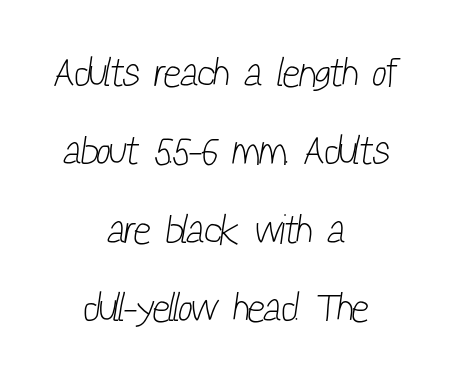
The image shows 41 px light, condensed sans-serif type; set centered, loose line spacing (1.91x), normal letter spacing, not underlined; low stroke contrast and a medium x-height.
